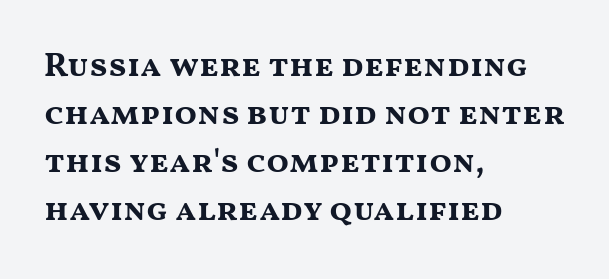
Q: Is the text bold? A: Yes.
Q: Is the text italic (slanted)? A: No, it is upright.
Q: Is the typeface a serif or a sans-serif typeface? A: Sans-serif.
Q: Is the text underlined? A: No.
Q: How is the paragraph aligned? A: Left-aligned.
Q: Is the spacing between letters normal or unusually wide? A: Normal.
Q: Is the spacing between lines tight, normal or loose? A: Normal.
Q: Width (condensed, normal, or wide)? A: Wide.
Q: Stroke contrast? A: Medium.
Q: x-height? A: Medium.
Q: Monospaced? A: No.
